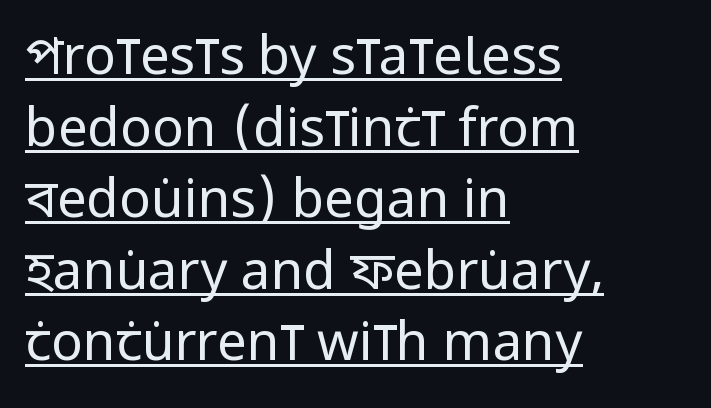
The image shows 53 px regular-weight, condensed sans-serif type, upright; set left-aligned, normal line spacing (1.35x), normal letter spacing, underlined; low stroke contrast and a large x-height.
